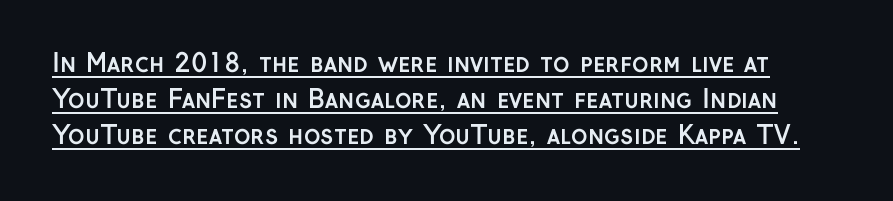
The image shows 25 px bold type, upright; set normal line spacing (1.44x), normal letter spacing, underlined.
